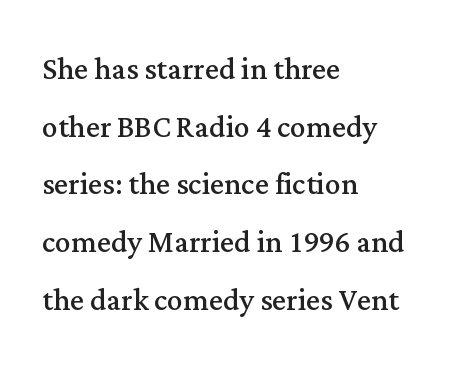
The image shows 39 px regular-weight serif type, upright; set left-aligned, normal line spacing (1.48x), normal letter spacing, not underlined; medium stroke contrast and a medium x-height.
